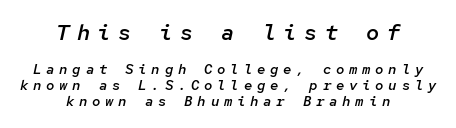
{"italic": "yes", "lean": "right", "slant_degrees": 12, "bold": "semi", "underline": "no", "align": "center", "line_spacing": "tight", "line_spacing_ratio": 1.12, "letter_spacing": "wide", "letter_spacing_em": 0.34, "larger_block": "first", "size_ratio": 1.57, "glyph_px": 22}
